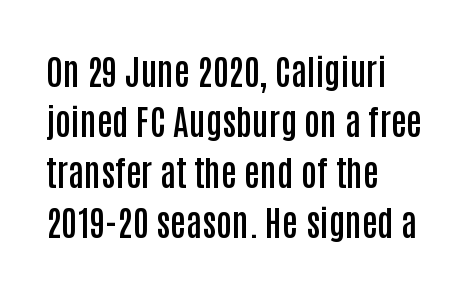
{"serif": "no", "italic": "no", "bold": "semi", "weight": "semibold", "width": "condensed", "stroke_contrast": "low", "x_height": "large", "monospaced": "no", "underline": "no", "align": "left", "line_spacing": "normal", "line_spacing_ratio": 1.44, "letter_spacing": "normal", "letter_spacing_em": 0.0, "glyph_px": 35}
